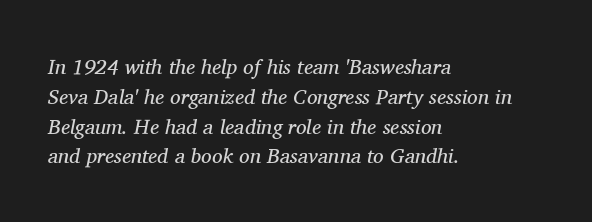
No word sits above an underline. One glance says typical: line gaps are just what's usual. The font is comparable to plain body text, perhaps lighter. Does the copy run flush right? No — it runs flush left. What stands out about the letter spacing? Nothing — it is the standard amount.
